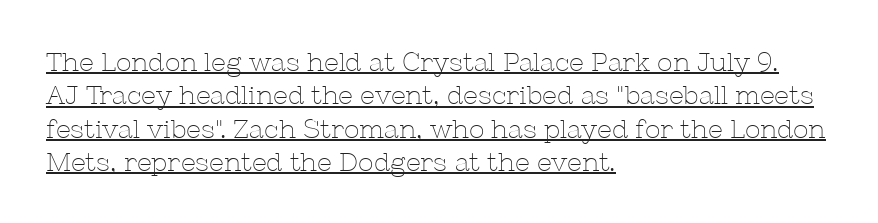
{"italic": "no", "bold": "no", "underline": "yes", "align": "left", "line_spacing": "normal", "line_spacing_ratio": 1.28, "letter_spacing": "normal", "letter_spacing_em": 0.0, "glyph_px": 26}
